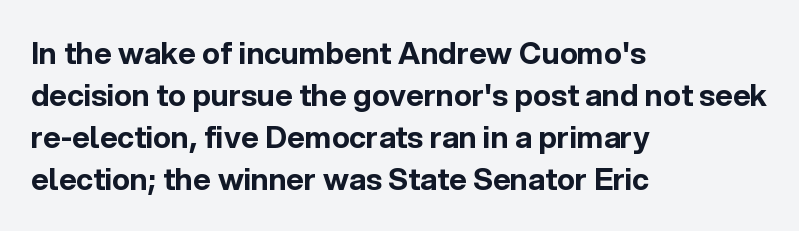
{"serif": "no", "italic": "no", "bold": "yes", "weight": "bold", "width": "normal", "x_height": "medium", "monospaced": "no", "underline": "no", "align": "left", "line_spacing": "normal", "line_spacing_ratio": 1.4, "letter_spacing": "normal", "letter_spacing_em": 0.0, "glyph_px": 30}
